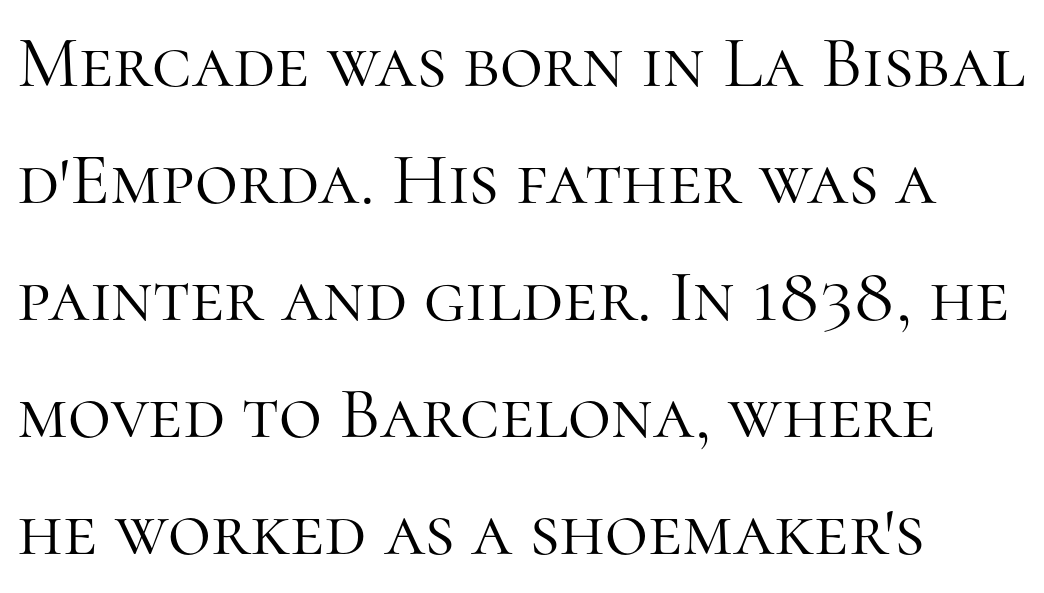
The image shows 74 px light serif type, upright; set left-aligned, normal line spacing (1.58x), normal letter spacing, not underlined; high stroke contrast and a medium x-height.
